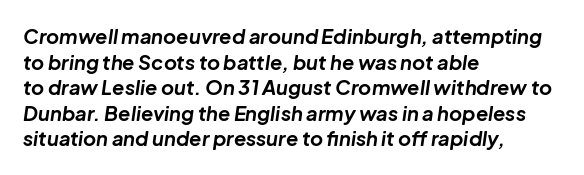
The image shows 20 px bold type, italic (leaning right); set left-aligned, normal line spacing (1.28x), normal letter spacing, not underlined.
